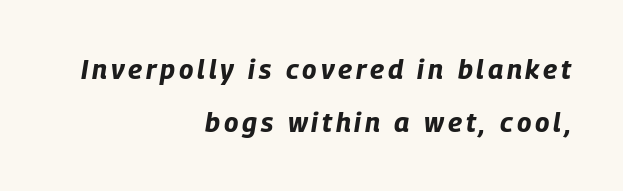
The image shows 27 px bold type, italic (leaning right); set right-aligned, loose line spacing (1.95x), not underlined.
